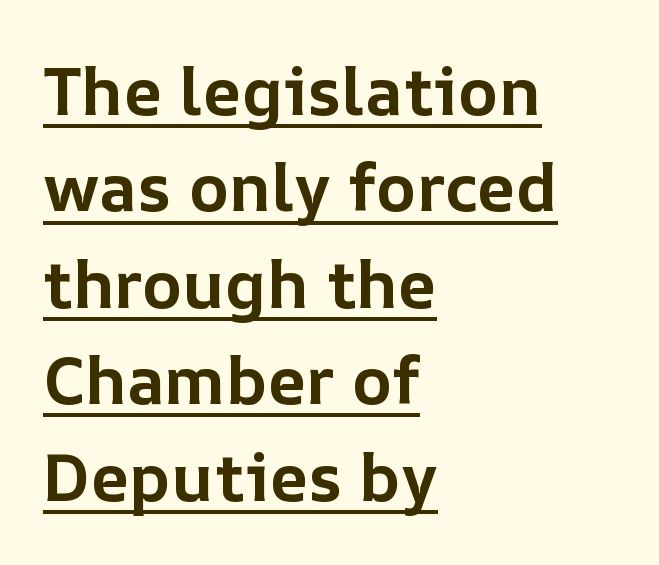
{"italic": "no", "bold": "yes", "weight": "bold", "width": "normal", "stroke_contrast": "low", "x_height": "medium", "monospaced": "no", "underline": "yes", "align": "left", "line_spacing": "normal", "line_spacing_ratio": 1.44, "letter_spacing": "normal", "letter_spacing_em": 0.0, "glyph_px": 67}
